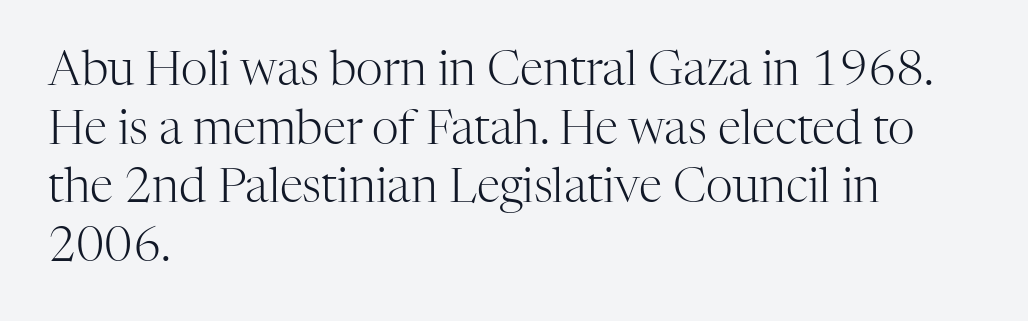
Underline: absent. Reading down the column, the eye jumps a familiar distance to each next line. Each stroke keeps to a modest, everyday thickness or less. Character widths vary here, with narrow letters taking less room than wide ones. I'd call this a serif setting — the letters wear small feet.
